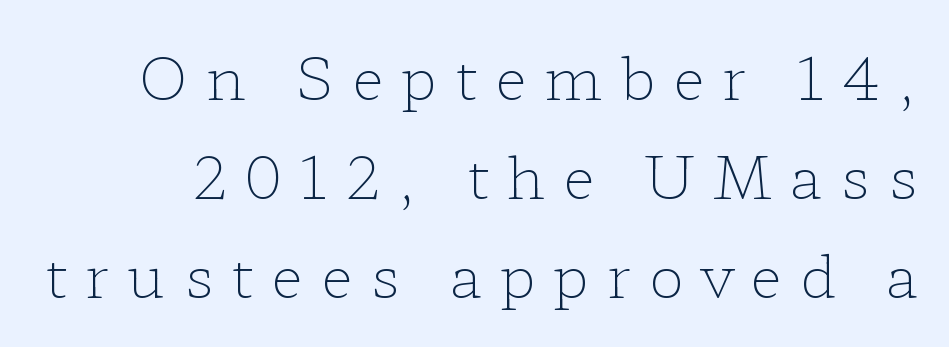
{"serif": "yes", "italic": "no", "bold": "no", "weight": "light", "width": "wide", "stroke_contrast": "low", "x_height": "medium", "monospaced": "no", "underline": "no", "line_spacing": "normal", "line_spacing_ratio": 1.68, "letter_spacing": "wide", "letter_spacing_em": 0.3, "glyph_px": 59}
